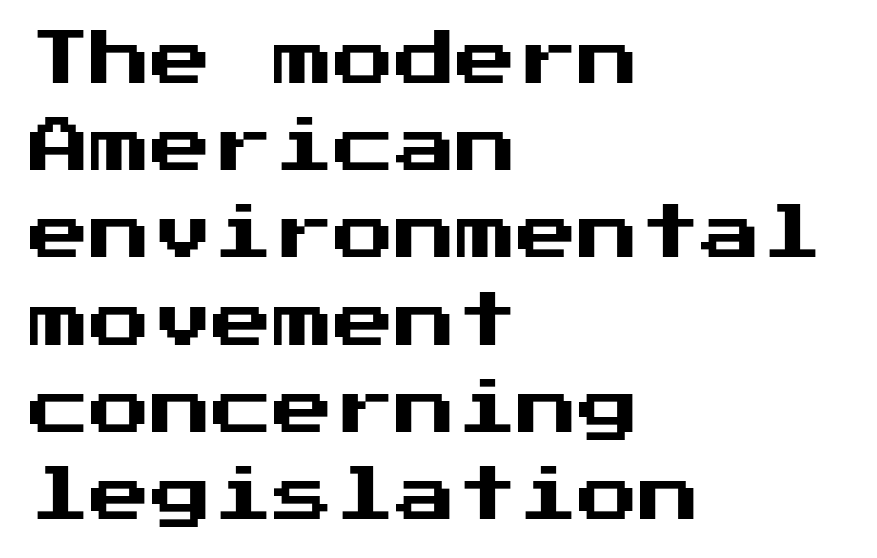
The image shows 61 px sans-serif type, upright; set left-aligned, normal line spacing (1.43x), normal letter spacing, not underlined; medium stroke contrast and a medium x-height.
